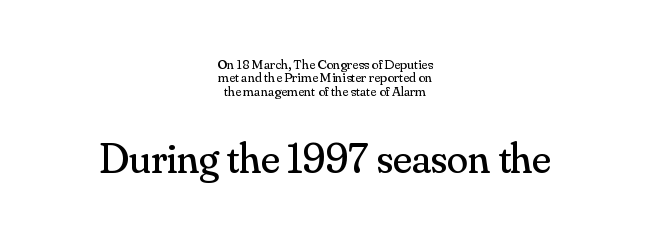
Q: Is the text bold? A: No.
Q: Is the text italic (slanted)? A: No, it is upright.
Q: Is the typeface a serif or a sans-serif typeface? A: Serif.
Q: Is the text underlined? A: No.
Q: How is the paragraph aligned? A: Centered.
Q: Is the spacing between letters normal or unusually wide? A: Normal.
Q: Is the spacing between lines tight, normal or loose? A: Tight.
Q: Which block of text is set in a larger size, the first (top) or the second (bottom)? A: The second (bottom) one.
Q: Width (condensed, normal, or wide)? A: Normal.
Q: Stroke contrast? A: Medium.
Q: x-height? A: Small.
Q: Monospaced? A: No.
